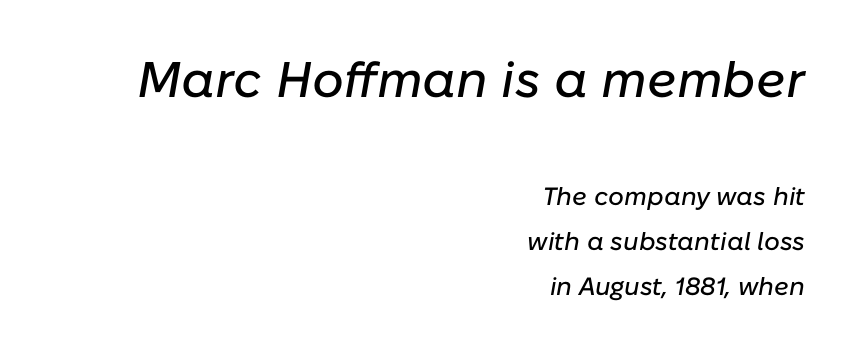
The image shows 50 px text type, italic (leaning right); set right-aligned, line spacing 1.8x, normal letter spacing, not underlined; the first (top) block is 2.0x larger; low stroke contrast and a medium x-height.
